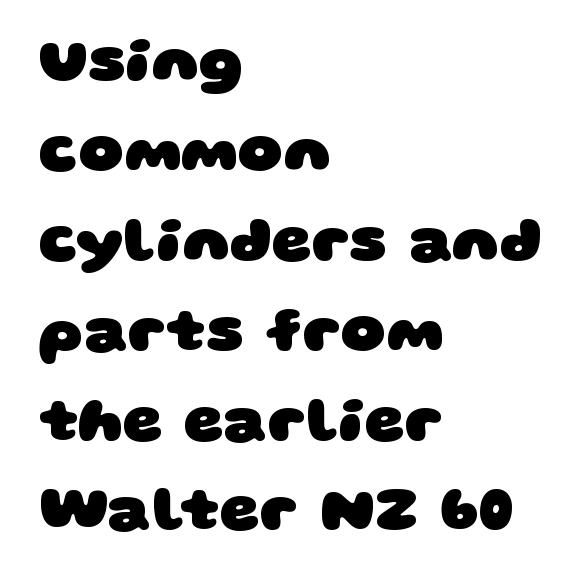
The image shows 62 px heavy, wide sans-serif type; set left-aligned, normal line spacing (1.45x), normal letter spacing, not underlined; low stroke contrast and a large x-height.
